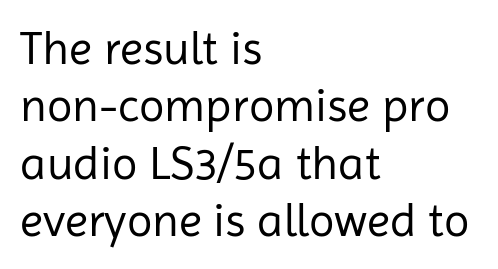
The image shows 47 px regular-weight sans-serif type, upright; set left-aligned, line spacing 1.22x, normal letter spacing, not underlined; low stroke contrast and a medium x-height.
